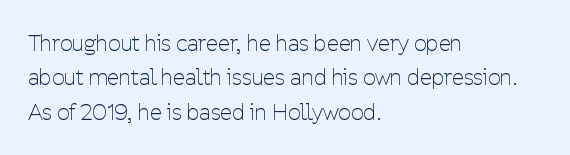
The image shows 22 px text type, upright; set left-aligned, normal line spacing (1.56x), normal letter spacing, not underlined.
